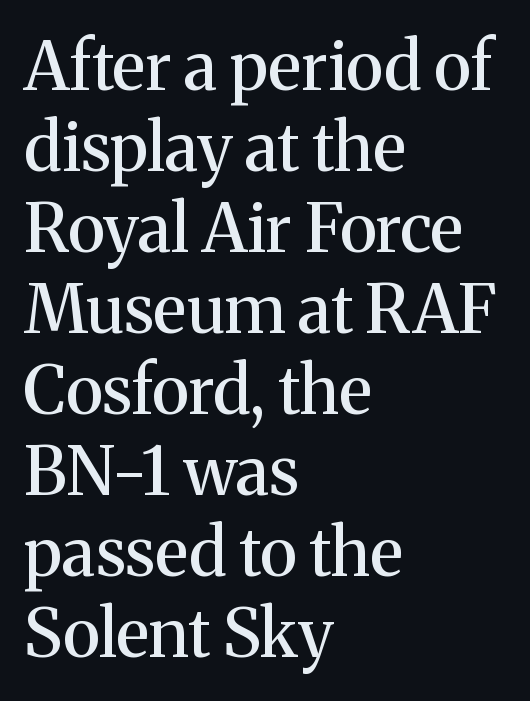
The typography opts for an upright posture over an oblique one. The gap between lines stays unmarked. Look at the bottom of the vertical strokes: they flare into serifs here. These lines keep a tight, regular rhythm from letter to letter. The letters advance in unequal steps, a hallmark of proportional type.
